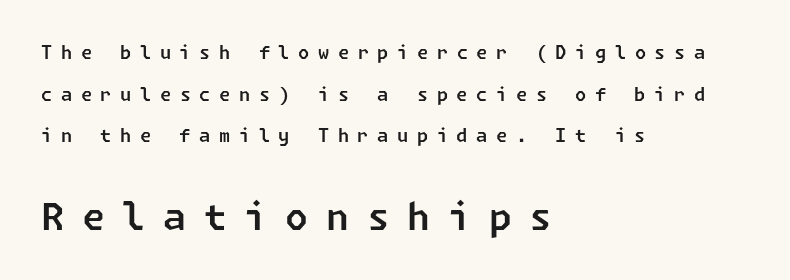
{"serif": "no", "width": "normal", "stroke_contrast": "low", "x_height": "medium", "underline": "no", "align": "left", "line_spacing": "loose", "line_spacing_ratio": 2.31, "letter_spacing": "wide", "letter_spacing_em": 0.48, "larger_block": "second", "size_ratio": 2.06, "glyph_px": 37}
